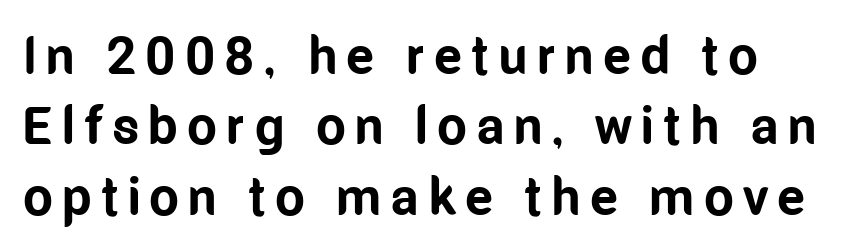
{"serif": "no", "italic": "no", "bold": "yes", "weight": "bold", "width": "condensed", "stroke_contrast": "low", "x_height": "medium", "monospaced": "no", "underline": "no", "line_spacing": "normal", "line_spacing_ratio": 1.33, "glyph_px": 53}
